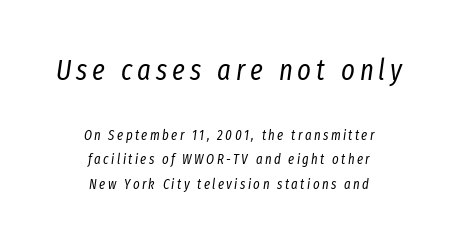
The image shows 29 px regular-weight, condensed type, italic (leaning right); set centered, line spacing 1.75x, not underlined; the first (top) block is 2.07x larger; low stroke contrast and a medium x-height.
